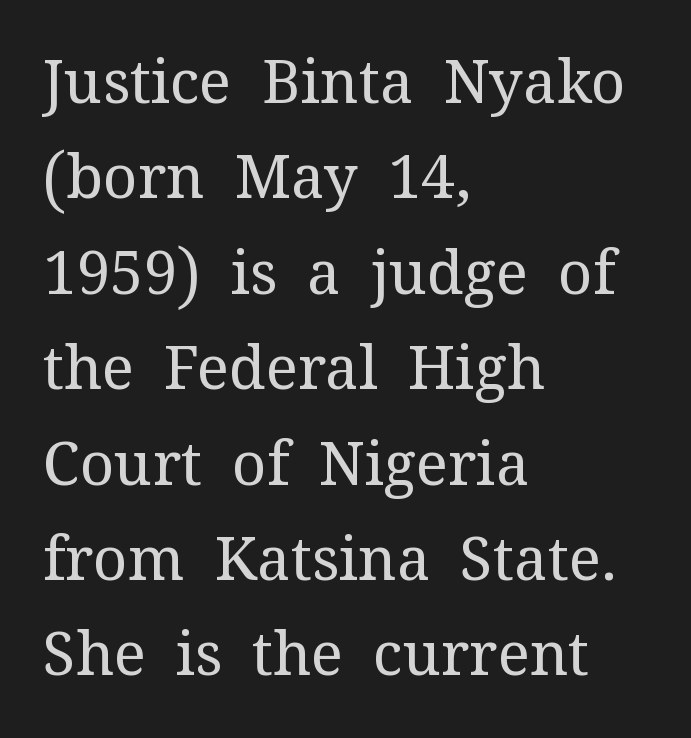
Q: Is the text bold? A: No.
Q: Is the text italic (slanted)? A: No, it is upright.
Q: Is the typeface a serif or a sans-serif typeface? A: Serif.
Q: Is the text underlined? A: No.
Q: How is the paragraph aligned? A: Left-aligned.
Q: Is the spacing between letters normal or unusually wide? A: Normal.
Q: Is the spacing between lines tight, normal or loose? A: Normal.
Q: Width (condensed, normal, or wide)? A: Normal.
Q: Stroke contrast? A: Medium.
Q: x-height? A: Medium.
Q: Monospaced? A: No.
